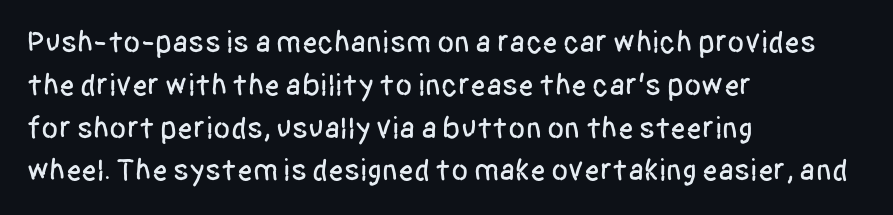
Q: Is the text italic (slanted)? A: No, it is upright.
Q: Is the typeface a serif or a sans-serif typeface? A: Sans-serif.
Q: Is the text underlined? A: No.
Q: How is the paragraph aligned? A: Left-aligned.
Q: Is the spacing between letters normal or unusually wide? A: Normal.
Q: Is the spacing between lines tight, normal or loose? A: Normal.
Q: Width (condensed, normal, or wide)? A: Condensed.
Q: Stroke contrast? A: Low.
Q: x-height? A: Large.
Q: Monospaced? A: No.
